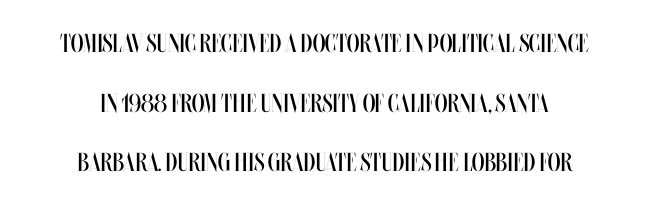
The image shows 26 px text type, upright; set centered, loose line spacing (2.29x), normal letter spacing, not underlined.
